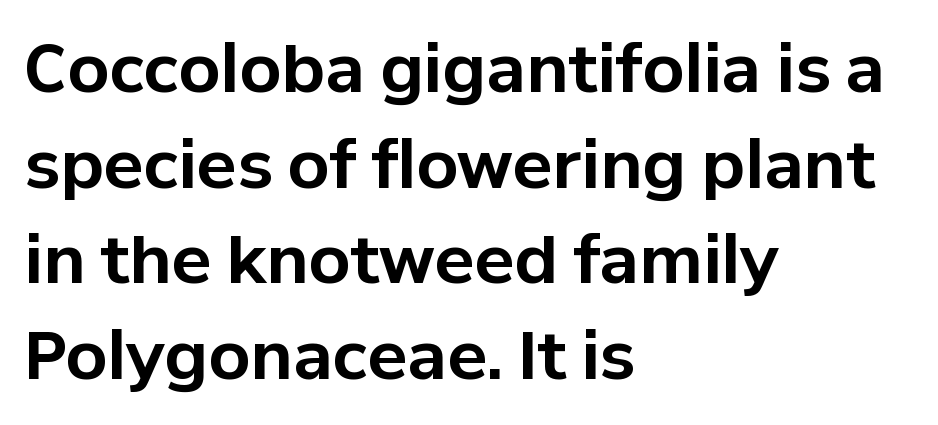
Q: Is the text bold? A: Yes.
Q: Is the text italic (slanted)? A: No, it is upright.
Q: Is the typeface a serif or a sans-serif typeface? A: Sans-serif.
Q: Is the text underlined? A: No.
Q: How is the paragraph aligned? A: Left-aligned.
Q: Is the spacing between letters normal or unusually wide? A: Normal.
Q: Is the spacing between lines tight, normal or loose? A: Normal.
Q: Width (condensed, normal, or wide)? A: Normal.
Q: Stroke contrast? A: Low.
Q: x-height? A: Medium.
Q: Monospaced? A: No.
